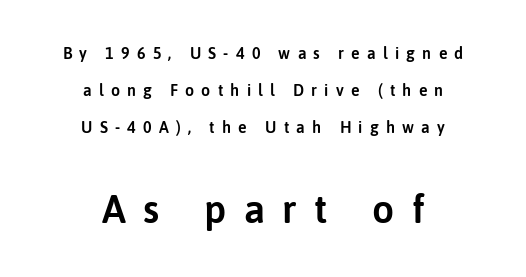
Q: Is the text italic (slanted)? A: No, it is upright.
Q: Is the typeface a serif or a sans-serif typeface? A: Sans-serif.
Q: Is the text underlined? A: No.
Q: How is the paragraph aligned? A: Centered.
Q: Is the spacing between letters normal or unusually wide? A: Unusually wide.
Q: Is the spacing between lines tight, normal or loose? A: Loose.
Q: Which block of text is set in a larger size, the first (top) or the second (bottom)? A: The second (bottom) one.
Q: Width (condensed, normal, or wide)? A: Normal.
Q: Stroke contrast? A: Low.
Q: x-height? A: Medium.
Q: Monospaced? A: No.
